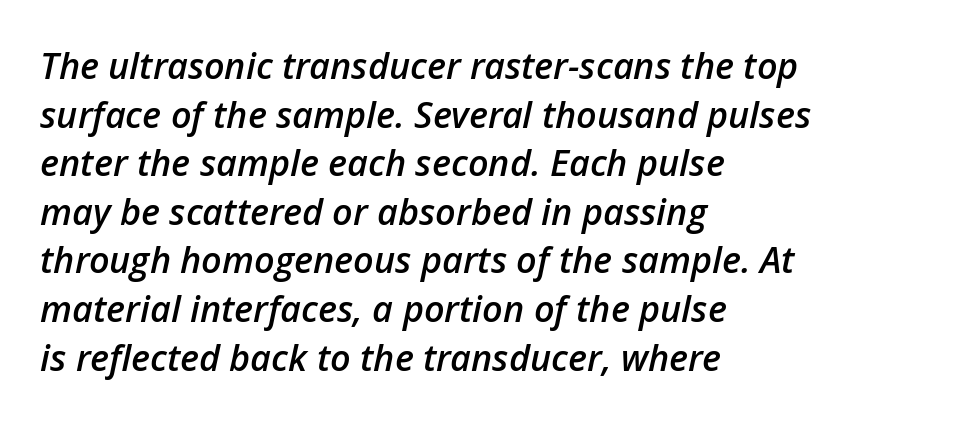
The image shows 36 px semibold type, italic (leaning right); set left-aligned, normal line spacing (1.35x), normal letter spacing, not underlined; low stroke contrast and a medium x-height.
